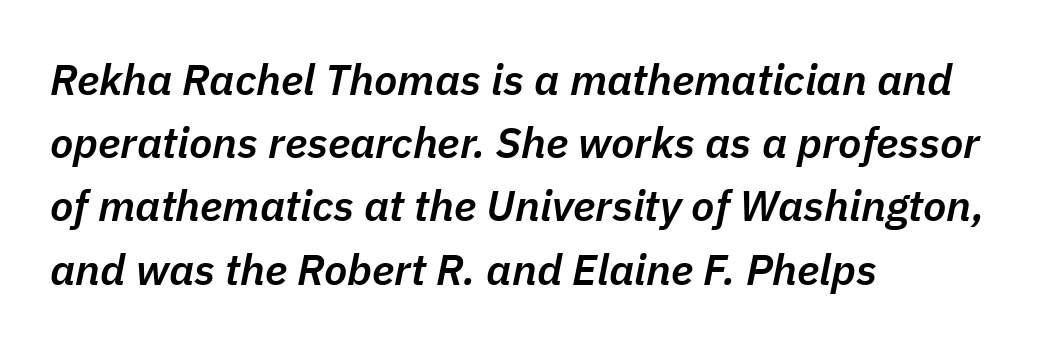
{"italic": "yes", "lean": "right", "slant_degrees": 11, "bold": "semi", "weight": "semibold", "width": "normal", "stroke_contrast": "low", "x_height": "medium", "monospaced": "no", "underline": "no", "align": "left", "line_spacing": "normal", "line_spacing_ratio": 1.47, "letter_spacing": "normal", "letter_spacing_em": 0.0, "glyph_px": 43}
